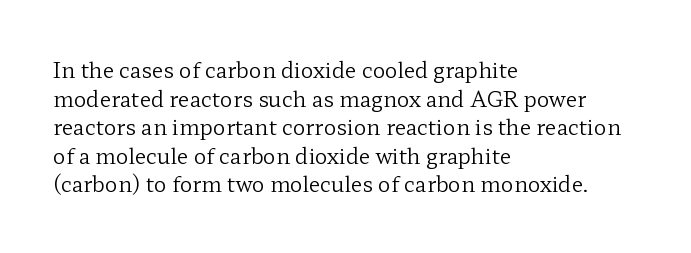
Q: Is the text bold? A: No.
Q: Is the text italic (slanted)? A: No, it is upright.
Q: Is the text underlined? A: No.
Q: How is the paragraph aligned? A: Left-aligned.
Q: Is the spacing between letters normal or unusually wide? A: Normal.
Q: Is the spacing between lines tight, normal or loose? A: Normal.
